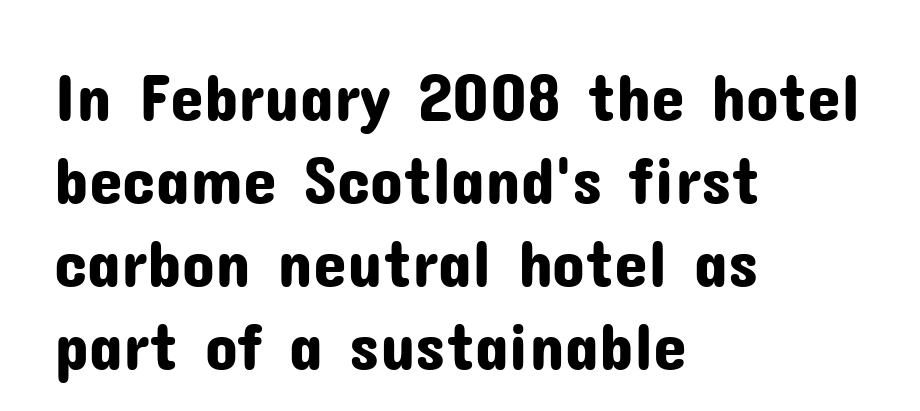
Q: Is the text italic (slanted)? A: No, it is upright.
Q: Is the typeface a serif or a sans-serif typeface? A: Sans-serif.
Q: Is the text underlined? A: No.
Q: How is the paragraph aligned? A: Left-aligned.
Q: Is the spacing between letters normal or unusually wide? A: Normal.
Q: Width (condensed, normal, or wide)? A: Normal.
Q: Stroke contrast? A: Low.
Q: x-height? A: Medium.
Q: Monospaced? A: No.
